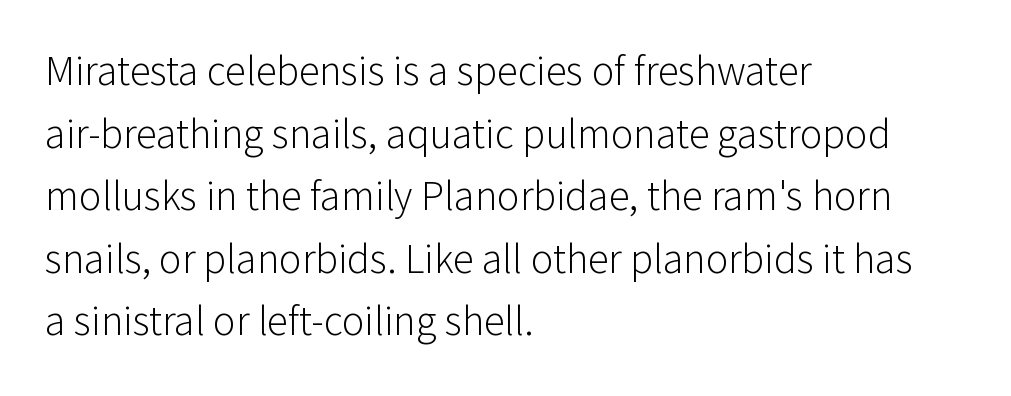
The image shows 42 px light sans-serif type, upright; set left-aligned, normal line spacing (1.49x), normal letter spacing, not underlined; low stroke contrast and a medium x-height.
